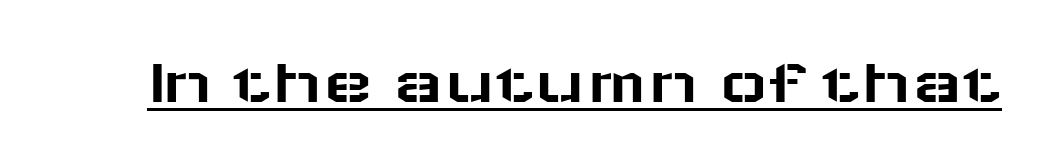
{"serif": "no", "italic": "no", "width": "wide", "stroke_contrast": "low", "x_height": "medium", "monospaced": "no", "underline": "yes", "letter_spacing": "normal", "letter_spacing_em": 0.0, "glyph_px": 66}
